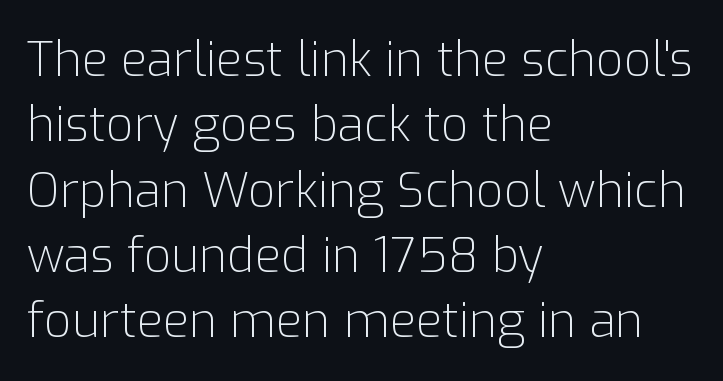
The image shows 48 px light sans-serif type, upright; set left-aligned, normal line spacing (1.36x), normal letter spacing, not underlined; low stroke contrast and a medium x-height.
